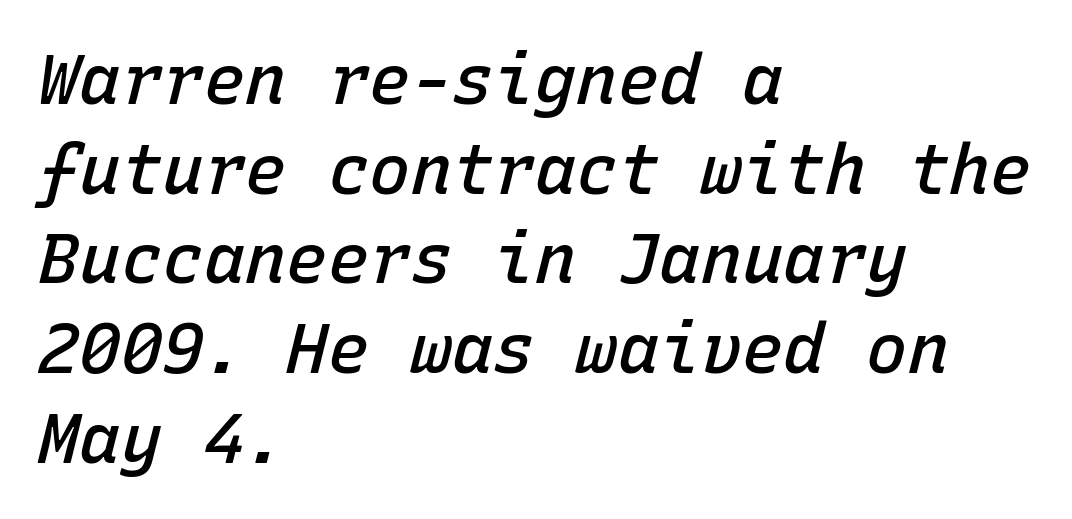
Italic? Definitely — the glyphs are oblique. Alignment: flush left. The rendering uses typewriter-style spacing with identical character cells. A clean baseline with only descenders dipping below it.
